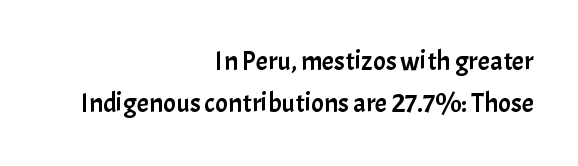
The rag falls on the left side of this text block. The vertical gap from one line to the next is medium. Nobody touched the tracking dial on this one. Clear beneath every line of the passage. Do the letters lean? They stand straight.
